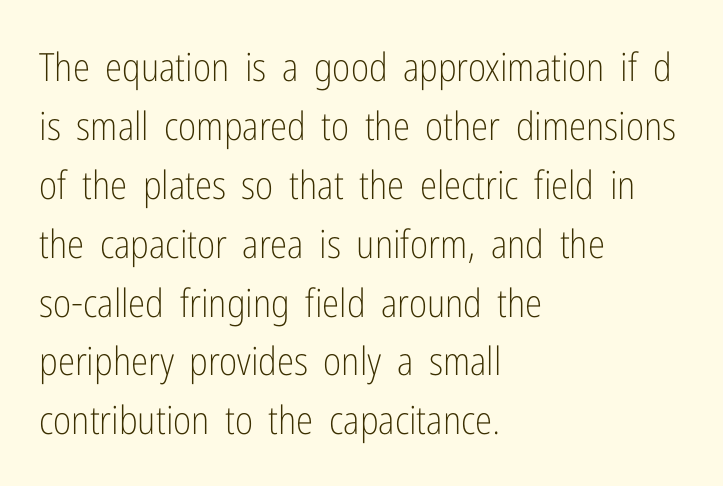
{"serif": "no", "italic": "no", "bold": "no", "weight": "light", "width": "condensed", "stroke_contrast": "low", "x_height": "medium", "monospaced": "no", "underline": "no", "align": "left", "line_spacing": "normal", "line_spacing_ratio": 1.51, "letter_spacing": "normal", "letter_spacing_em": 0.0, "glyph_px": 39}
